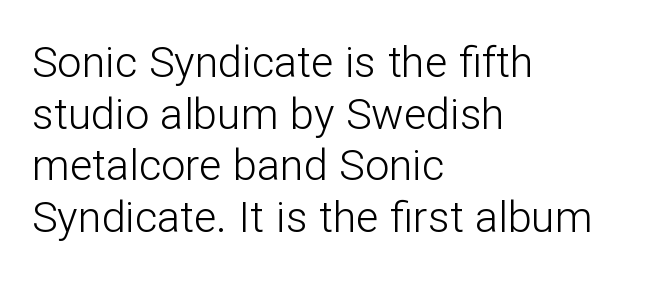
Q: Is the text bold? A: No.
Q: Is the text italic (slanted)? A: No, it is upright.
Q: Is the typeface a serif or a sans-serif typeface? A: Sans-serif.
Q: Is the text underlined? A: No.
Q: How is the paragraph aligned? A: Left-aligned.
Q: Is the spacing between letters normal or unusually wide? A: Normal.
Q: Width (condensed, normal, or wide)? A: Normal.
Q: Stroke contrast? A: Low.
Q: x-height? A: Medium.
Q: Monospaced? A: No.
